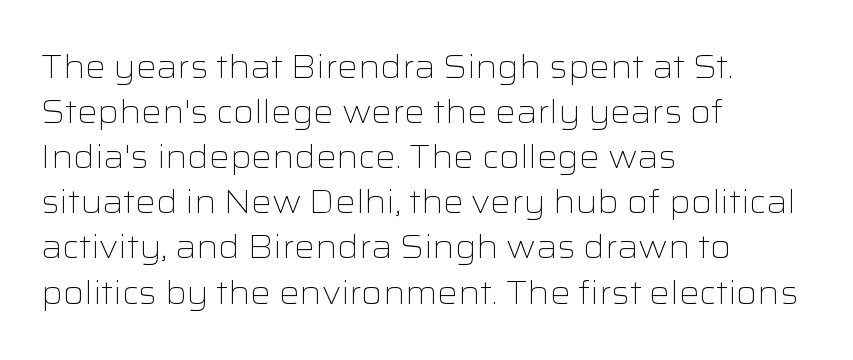
{"serif": "no", "italic": "no", "bold": "no", "weight": "light", "width": "wide", "stroke_contrast": "low", "x_height": "medium", "monospaced": "no", "underline": "no", "align": "left", "line_spacing": "normal", "line_spacing_ratio": 1.41, "letter_spacing": "normal", "letter_spacing_em": 0.0, "glyph_px": 32}
